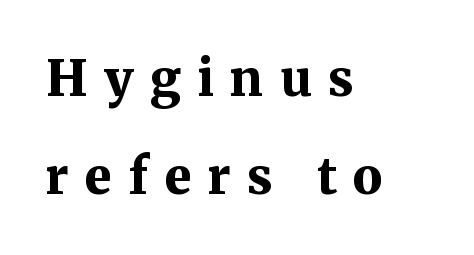
{"serif": "yes", "italic": "no", "bold": "yes", "weight": "bold", "width": "normal", "stroke_contrast": "medium", "x_height": "medium", "monospaced": "no", "underline": "no", "align": "left", "line_spacing": "loose", "line_spacing_ratio": 1.97, "letter_spacing": "wide", "letter_spacing_em": 0.33, "glyph_px": 50}
